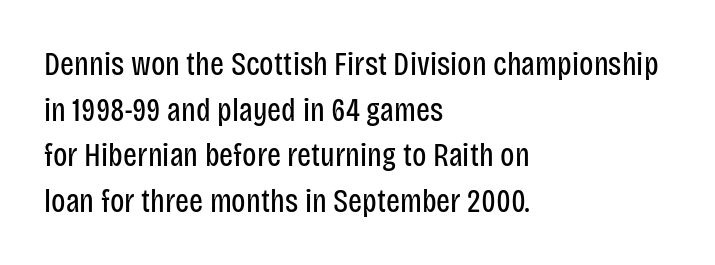
The image shows 33 px regular-weight, condensed sans-serif type, upright; set left-aligned, normal line spacing (1.38x), normal letter spacing, not underlined; low stroke contrast and a large x-height.
